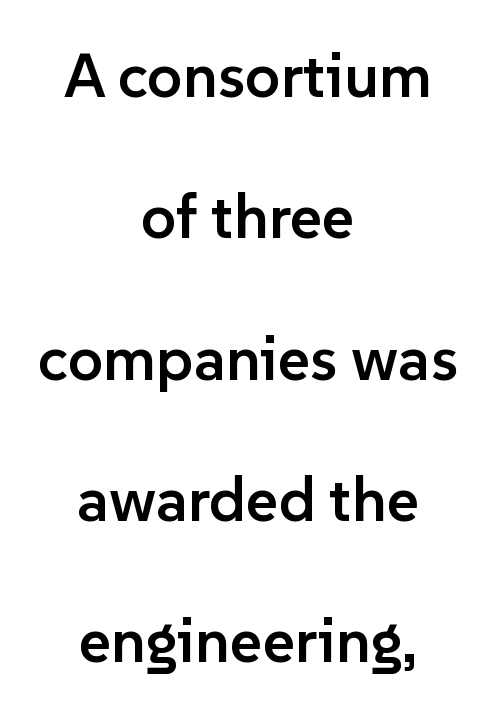
Characters remain perfectly vertical along every line. Successive baselines arrive slowly, with a big drop between each. Is this a fixed-width face? No — the glyphs have proportional, varying widths. What weight is shown? A semibold, between regular and bold.
